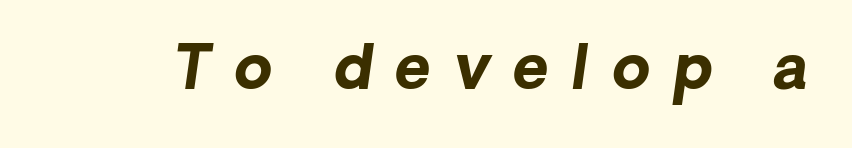
{"serif": "no", "bold": "yes", "weight": "bold", "width": "normal", "stroke_contrast": "low", "x_height": "medium", "monospaced": "no", "underline": "no", "letter_spacing": "wide", "letter_spacing_em": 0.38, "glyph_px": 61}
